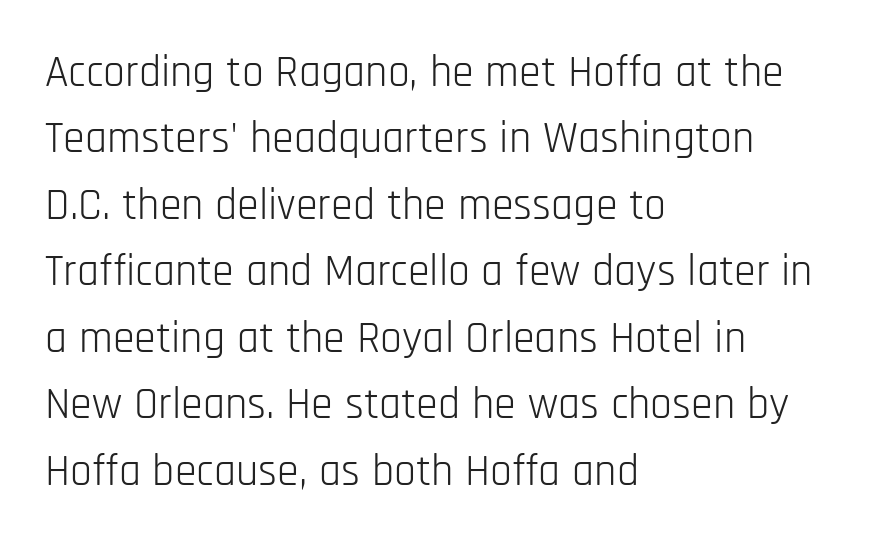
Q: Is the text bold? A: No.
Q: Is the text italic (slanted)? A: No, it is upright.
Q: Is the typeface a serif or a sans-serif typeface? A: Sans-serif.
Q: Is the text underlined? A: No.
Q: How is the paragraph aligned? A: Left-aligned.
Q: Is the spacing between letters normal or unusually wide? A: Normal.
Q: Is the spacing between lines tight, normal or loose? A: Normal.
Q: Width (condensed, normal, or wide)? A: Condensed.
Q: Stroke contrast? A: Low.
Q: x-height? A: Large.
Q: Monospaced? A: No.
